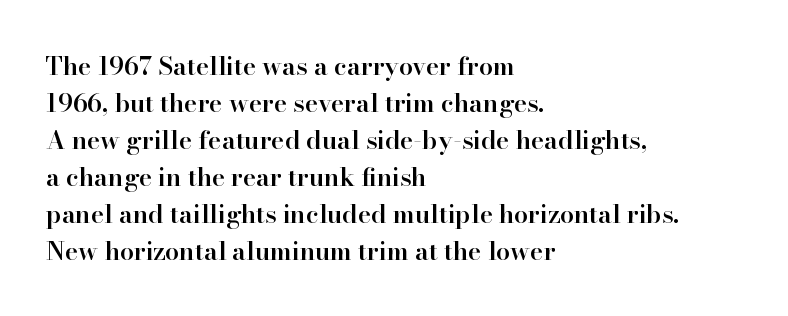
The image shows 25 px text type, upright; set left-aligned, normal line spacing (1.48x), normal letter spacing, not underlined.
